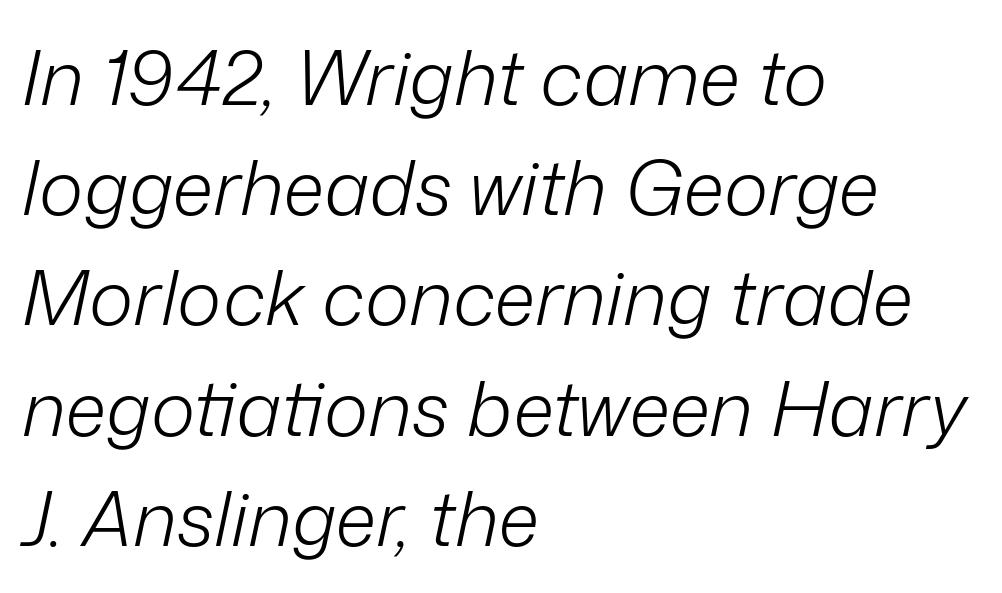
The image shows 76 px light type, italic (leaning right); set left-aligned, normal line spacing (1.45x), normal letter spacing, not underlined; low stroke contrast and a medium x-height.
